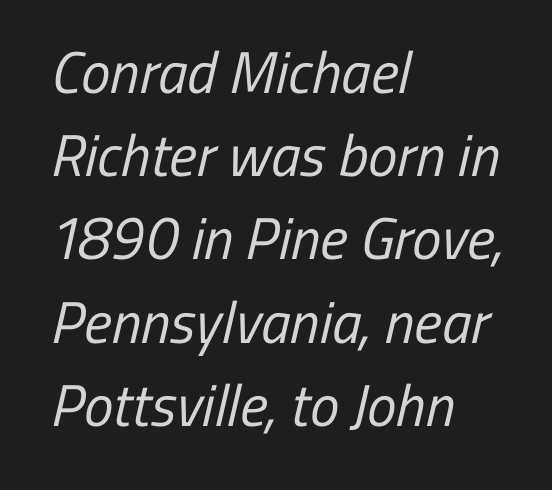
The image shows 59 px regular-weight, condensed sans-serif type; set left-aligned, normal line spacing (1.41x), normal letter spacing, not underlined; low stroke contrast and a medium x-height.
